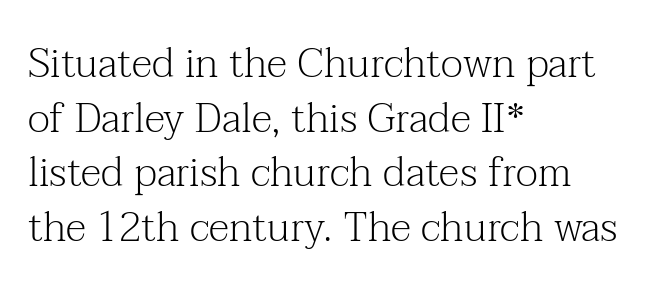
Vertically, the passage feels balanced, rows spaced as you'd expect. Casual observation: everything's shoved over to the left. Each row of text sits above clean, open space. The tracking reads as untouched default to a designer's eye.
